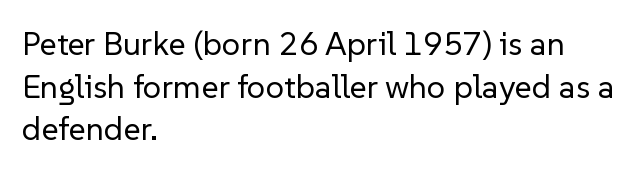
Q: Is the text bold? A: No.
Q: Is the text italic (slanted)? A: No, it is upright.
Q: Is the typeface a serif or a sans-serif typeface? A: Sans-serif.
Q: Is the text underlined? A: No.
Q: How is the paragraph aligned? A: Left-aligned.
Q: Is the spacing between letters normal or unusually wide? A: Normal.
Q: Is the spacing between lines tight, normal or loose? A: Normal.
Q: Width (condensed, normal, or wide)? A: Normal.
Q: Stroke contrast? A: Low.
Q: x-height? A: Medium.
Q: Monospaced? A: No.
